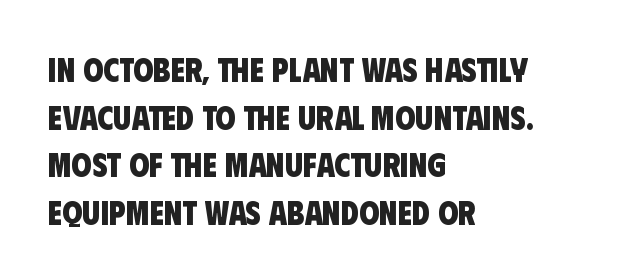
{"serif": "no", "bold": "yes", "weight": "heavy", "width": "condensed", "stroke_contrast": "low", "x_height": "large", "monospaced": "no", "underline": "no", "align": "left", "line_spacing": "normal", "line_spacing_ratio": 1.44, "letter_spacing": "normal", "letter_spacing_em": 0.0, "glyph_px": 33}
